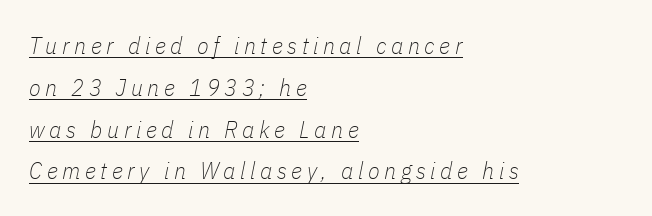
The image shows 24 px text type, italic (leaning right); set left-aligned, line spacing 1.74x, underlined.
